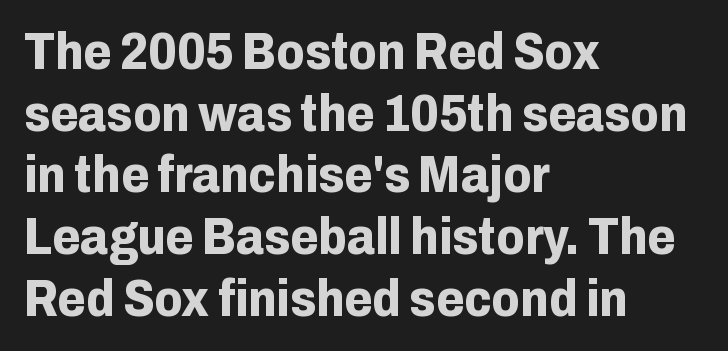
Q: Is the text bold? A: Yes.
Q: Is the text italic (slanted)? A: No, it is upright.
Q: Is the typeface a serif or a sans-serif typeface? A: Sans-serif.
Q: Is the text underlined? A: No.
Q: How is the paragraph aligned? A: Left-aligned.
Q: Is the spacing between letters normal or unusually wide? A: Normal.
Q: Width (condensed, normal, or wide)? A: Normal.
Q: Stroke contrast? A: Low.
Q: x-height? A: Medium.
Q: Monospaced? A: No.
